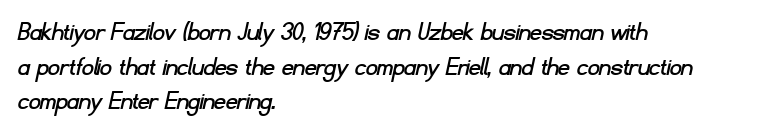
A student would call this left alignment; a typographer would say flush left, rag right. Is the letter spacing exaggerated? No — it looks like the ordinary default. Are there feet on the stems? There aren't — it's a sans. Is this a fixed-width face? No — the glyphs have proportional, varying widths. The glyphs are unaccompanied by any horizontal stroke below them.
